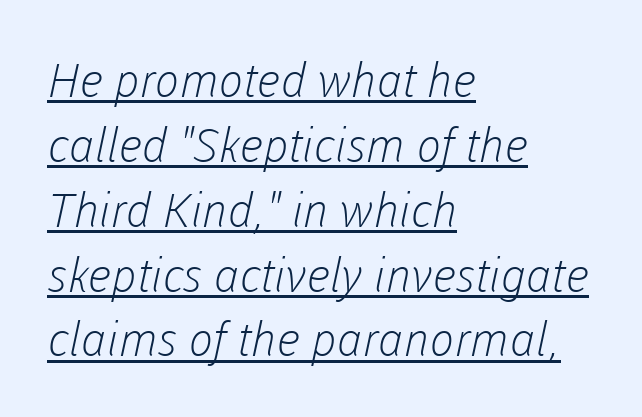
The image shows 47 px light sans-serif type; set left-aligned, normal line spacing (1.38x), normal letter spacing, underlined; low stroke contrast and a medium x-height.
